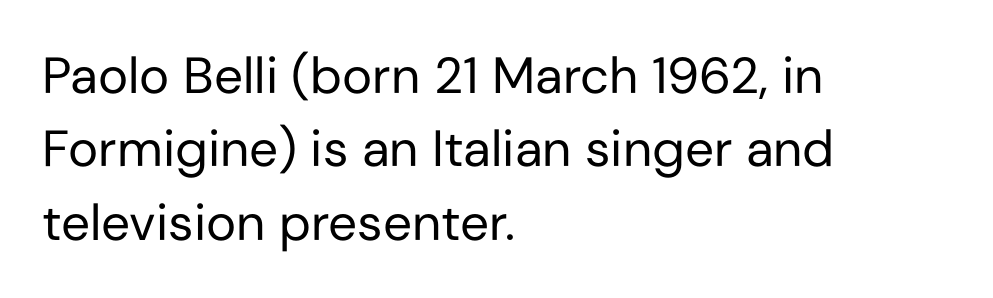
Q: Is the text bold? A: No.
Q: Is the text italic (slanted)? A: No, it is upright.
Q: Is the typeface a serif or a sans-serif typeface? A: Sans-serif.
Q: Is the text underlined? A: No.
Q: How is the paragraph aligned? A: Left-aligned.
Q: Is the spacing between letters normal or unusually wide? A: Normal.
Q: Is the spacing between lines tight, normal or loose? A: Normal.
Q: Width (condensed, normal, or wide)? A: Normal.
Q: Stroke contrast? A: Low.
Q: x-height? A: Medium.
Q: Monospaced? A: No.
